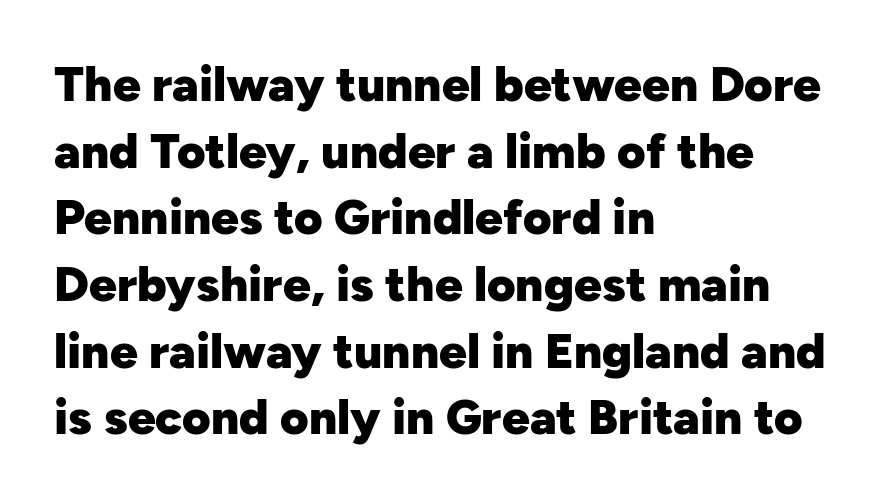
The image shows 49 px heavy sans-serif type, upright; set left-aligned, normal line spacing (1.36x), normal letter spacing, not underlined; low stroke contrast and a medium x-height.
